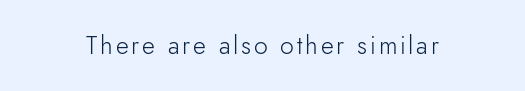
Q: Is the text bold? A: No.
Q: Is the text italic (slanted)? A: No, it is upright.
Q: Is the text underlined? A: No.
Q: How is the paragraph aligned? A: Centered.
